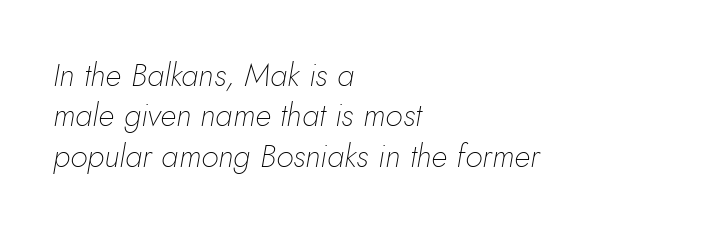
Q: Is the text bold? A: No.
Q: Is the text italic (slanted)? A: Yes, it leans right by about 10 degrees.
Q: Is the text underlined? A: No.
Q: How is the paragraph aligned? A: Left-aligned.
Q: Is the spacing between letters normal or unusually wide? A: Normal.
Q: Is the spacing between lines tight, normal or loose? A: Normal.
Q: Width (condensed, normal, or wide)? A: Normal.
Q: Stroke contrast? A: Low.
Q: x-height? A: Small.
Q: Monospaced? A: No.
